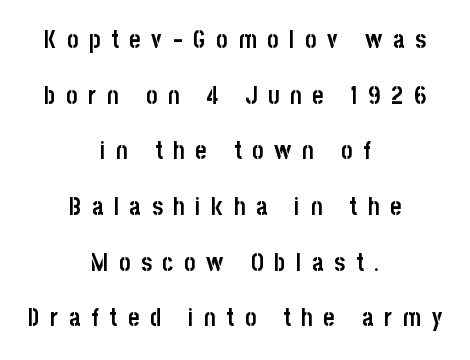
The passage shown stacks its lines with a broad gap. On the weight axis this lands at bold, roughly 700. Bare-footed words on every line. Posture: vertical.
